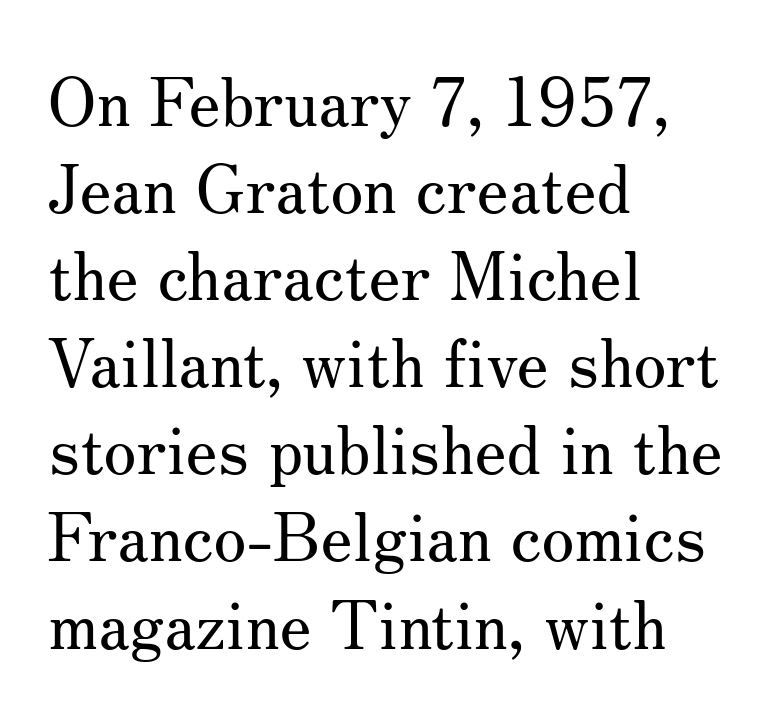
Q: Is the text bold? A: No.
Q: Is the text italic (slanted)? A: No, it is upright.
Q: Is the typeface a serif or a sans-serif typeface? A: Serif.
Q: Is the text underlined? A: No.
Q: How is the paragraph aligned? A: Left-aligned.
Q: Is the spacing between letters normal or unusually wide? A: Normal.
Q: Is the spacing between lines tight, normal or loose? A: Normal.
Q: Width (condensed, normal, or wide)? A: Normal.
Q: Stroke contrast? A: Medium.
Q: x-height? A: Small.
Q: Monospaced? A: No.
